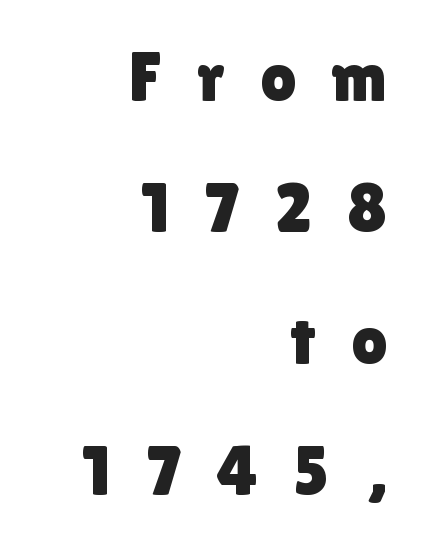
The lettering stays uniformly vertical, giving the passage a roman look. This rendering uses right alignment, leaving the left contour irregular. The space directly below the letters is spotless. A typesetter would call this heavily tracked-out type.
